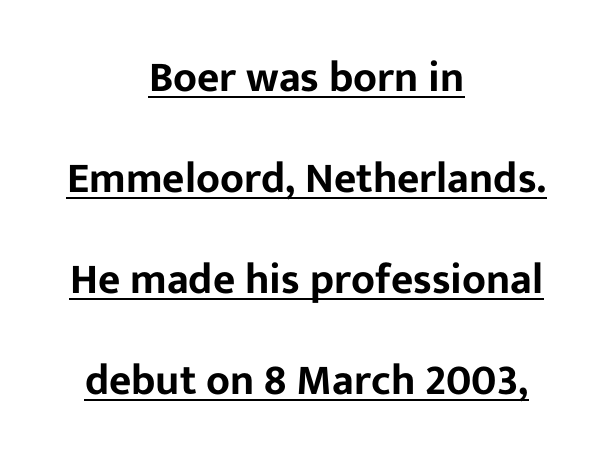
The image shows 43 px sans-serif type, upright; set centered, loose line spacing (2.35x), normal letter spacing, underlined; low stroke contrast and a medium x-height.
